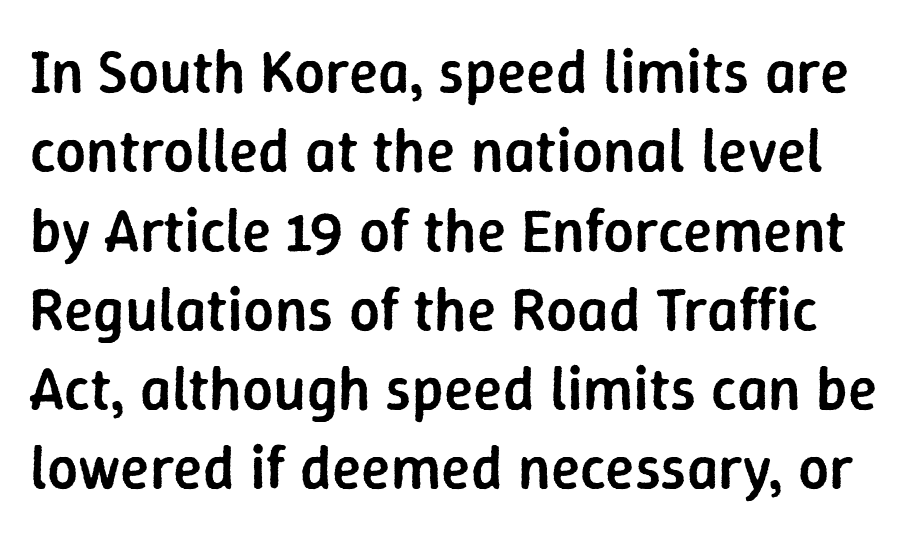
The image shows 61 px semibold sans-serif type, upright; set normal line spacing (1.3x), normal letter spacing, not underlined; low stroke contrast and a medium x-height.
